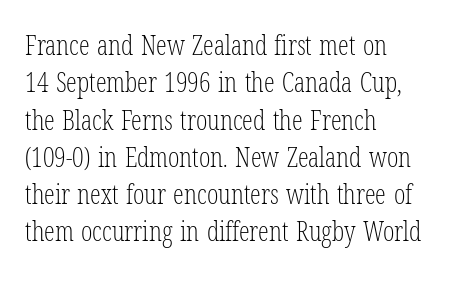
Interline gaps are of average width in this sample. Inter-character spacing is left at the font's built-in metrics. If you drew a line through each stem, it would be perfectly vertical. Words float on clear page, feet unadorned. Each line starts at the same left margin while the right side varies.
